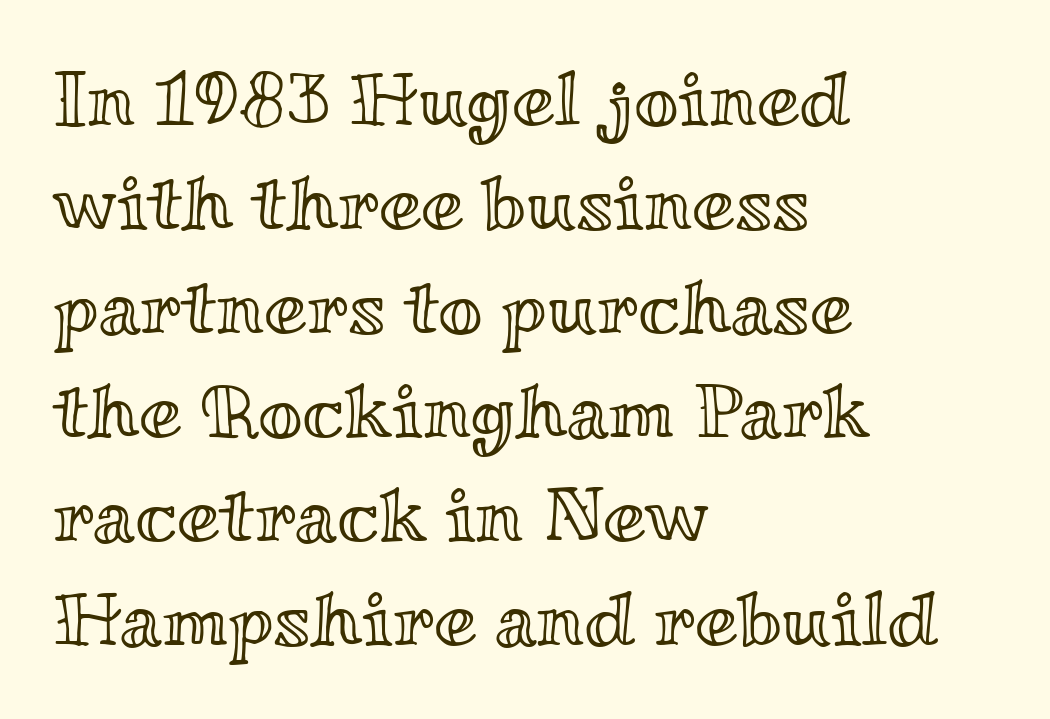
This sample has the flowing, uneven cadence of proportional lettering. Regarding leading, the lines here are spaced in the standard way. Has an underline been added? It has not. Glyph-to-glyph distance matches everyday printed text. The letters stand upright; this is a roman face.
